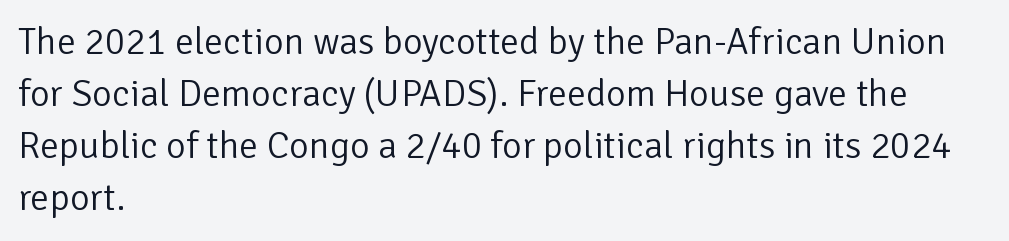
{"serif": "no", "italic": "no", "bold": "no", "weight": "light", "width": "normal", "stroke_contrast": "low", "x_height": "medium", "monospaced": "no", "underline": "no", "align": "left", "line_spacing": "normal", "line_spacing_ratio": 1.37, "letter_spacing": "normal", "letter_spacing_em": 0.0, "glyph_px": 38}
